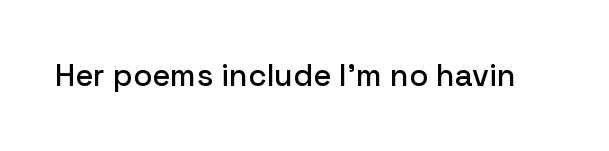
The image shows 31 px sans-serif type, upright; set normal letter spacing, not underlined; low stroke contrast and a medium x-height.
